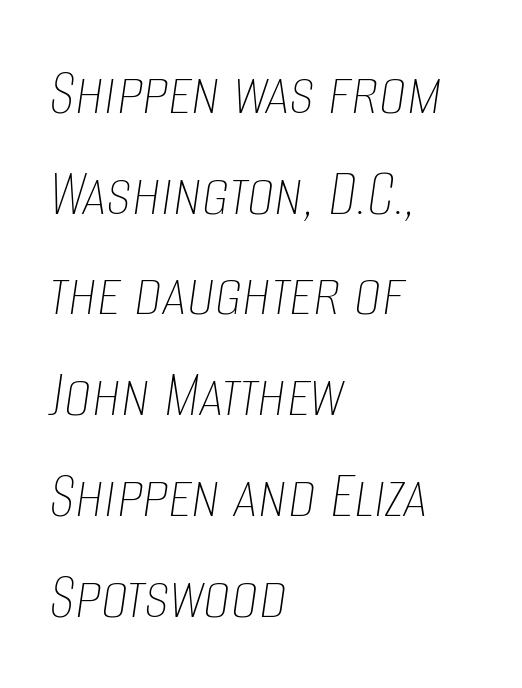
{"italic": "yes", "lean": "right", "slant_degrees": 8, "bold": "no", "weight": "thin", "width": "condensed", "stroke_contrast": "low", "x_height": "large", "monospaced": "no", "underline": "no", "align": "left", "line_spacing": "normal", "line_spacing_ratio": 1.46, "letter_spacing": "normal", "letter_spacing_em": 0.0, "glyph_px": 69}
